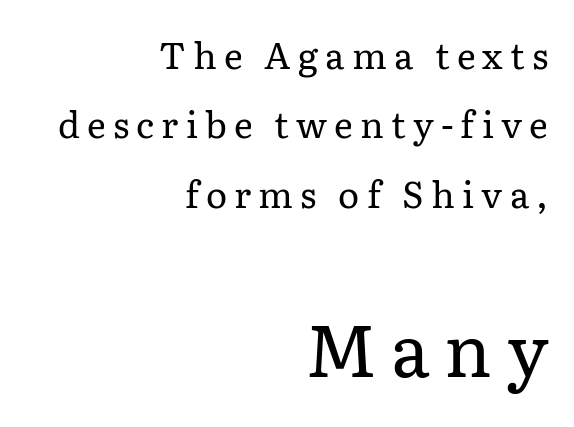
Q: Is the text bold? A: No.
Q: Is the text italic (slanted)? A: No, it is upright.
Q: Is the typeface a serif or a sans-serif typeface? A: Serif.
Q: Is the text underlined? A: No.
Q: How is the paragraph aligned? A: Right-aligned.
Q: Is the spacing between letters normal or unusually wide? A: Unusually wide.
Q: Is the spacing between lines tight, normal or loose? A: Loose.
Q: Which block of text is set in a larger size, the first (top) or the second (bottom)? A: The second (bottom) one.
Q: Width (condensed, normal, or wide)? A: Normal.
Q: Stroke contrast? A: Low.
Q: x-height? A: Medium.
Q: Monospaced? A: No.
